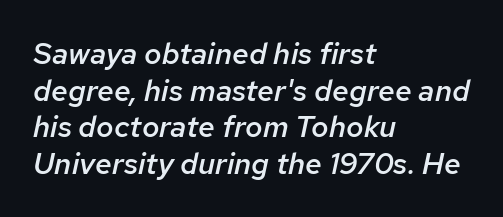
Q: Is the text bold? A: Semi-bold.
Q: Is the text italic (slanted)? A: Yes, it leans right by about 12 degrees.
Q: Is the text underlined? A: No.
Q: How is the paragraph aligned? A: Left-aligned.
Q: Is the spacing between letters normal or unusually wide? A: Normal.
Q: Width (condensed, normal, or wide)? A: Normal.
Q: Stroke contrast? A: Low.
Q: x-height? A: Medium.
Q: Monospaced? A: No.
